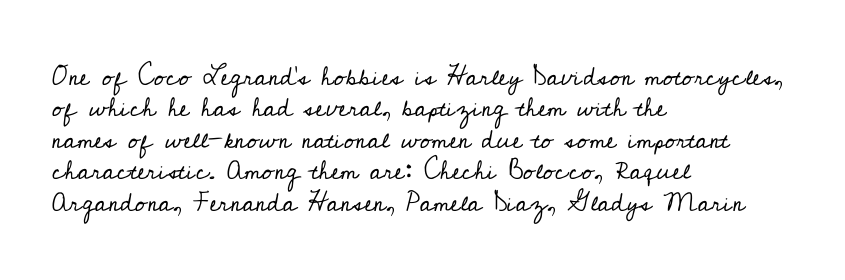
The image shows 26 px text type; set left-aligned, line spacing 1.21x, normal letter spacing, not underlined.
